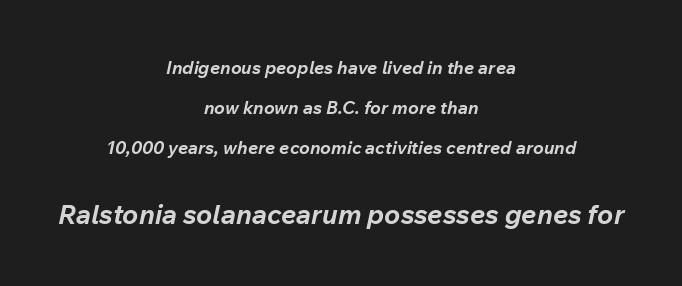
{"italic": "yes", "lean": "right", "slant_degrees": 12, "bold": "yes", "underline": "no", "align": "center", "line_spacing": "loose", "line_spacing_ratio": 2.21, "letter_spacing": "normal", "letter_spacing_em": 0.0, "larger_block": "second", "size_ratio": 1.5, "glyph_px": 27}
